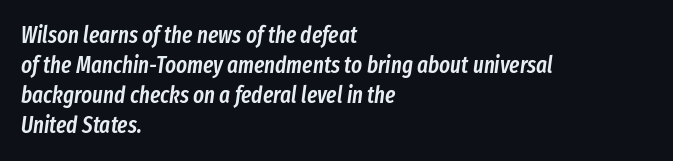
{"italic": "yes", "lean": "right", "slant_degrees": 8, "bold": "semi", "underline": "no", "align": "left", "line_spacing": "normal", "line_spacing_ratio": 1.3, "letter_spacing": "normal", "letter_spacing_em": 0.0, "glyph_px": 23}
